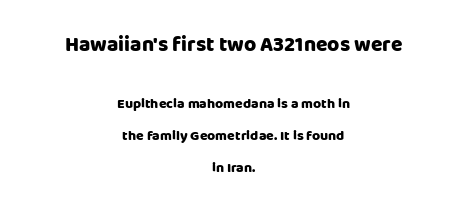
{"italic": "no", "bold": "yes", "underline": "no", "align": "center", "line_spacing": "loose", "line_spacing_ratio": 2.3, "letter_spacing": "normal", "letter_spacing_em": 0.0, "larger_block": "first", "size_ratio": 1.5, "glyph_px": 21}
